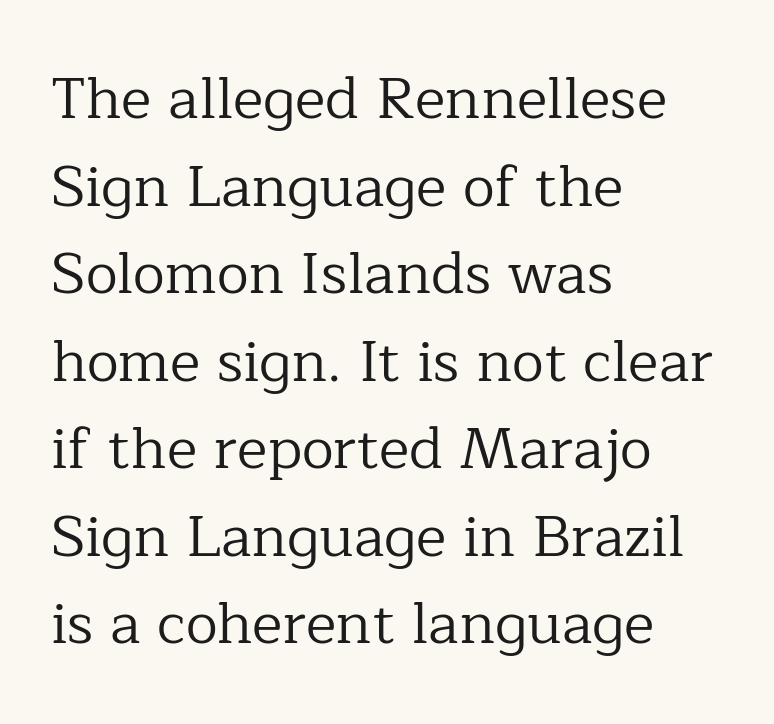
Spacing verdict: proportional, widths tailored to each character. Line spacing here is normal. Observe the serifs anchoring each vertical stroke in this sample. In terms of posture, this sample is upright. The rendering keeps characters at their native spacing.
